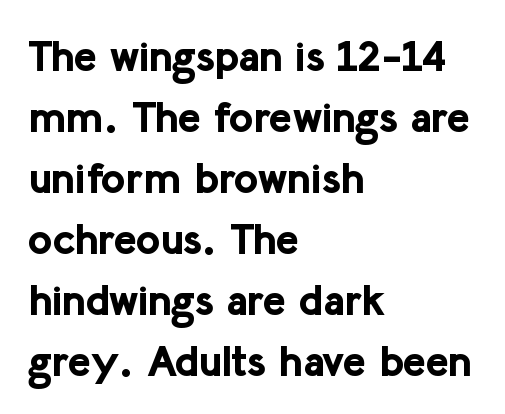
The image shows 43 px bold sans-serif type, upright; set left-aligned, normal line spacing (1.42x), normal letter spacing, not underlined; low stroke contrast and a medium x-height.
